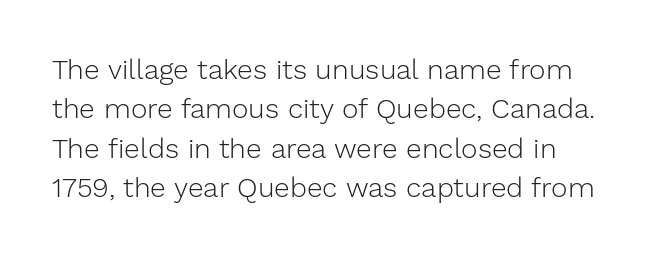
{"serif": "no", "italic": "no", "bold": "no", "weight": "light", "width": "normal", "stroke_contrast": "low", "x_height": "medium", "monospaced": "no", "underline": "no", "line_spacing": "normal", "line_spacing_ratio": 1.41, "letter_spacing": "normal", "letter_spacing_em": 0.0, "glyph_px": 28}
